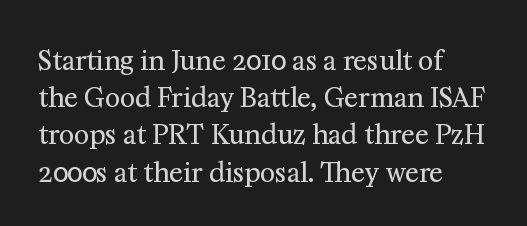
The image shows 26 px text type, upright; set left-aligned, normal line spacing (1.43x), normal letter spacing, not underlined.
